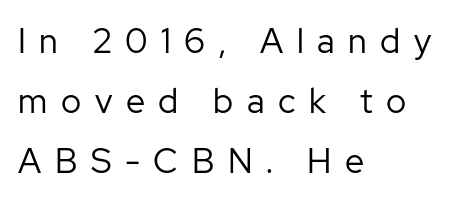
The image shows 34 px regular-weight sans-serif type, upright; set left-aligned, line spacing 1.77x, unusually wide letter spacing (+0.4 em), not underlined; low stroke contrast and a medium x-height.
